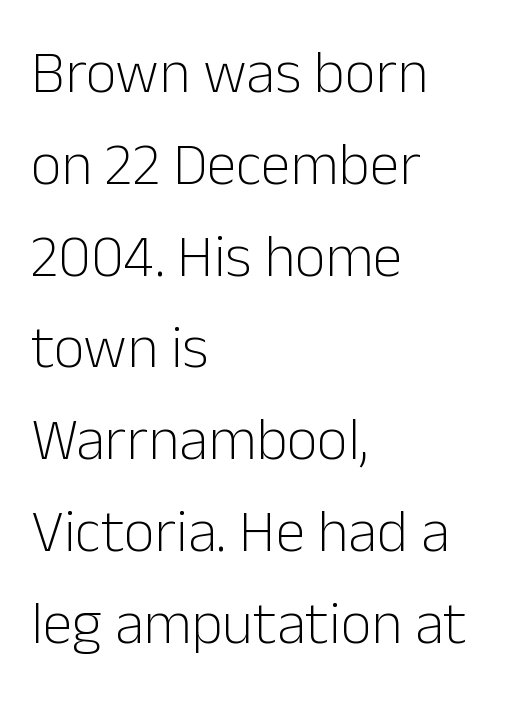
No feet cap the strokes, marking this as sans-serif type. Regarding leading, the lines here are spaced in the standard way. The strip under each line holds only bare page. This sample has the flowing, uneven cadence of proportional lettering.
